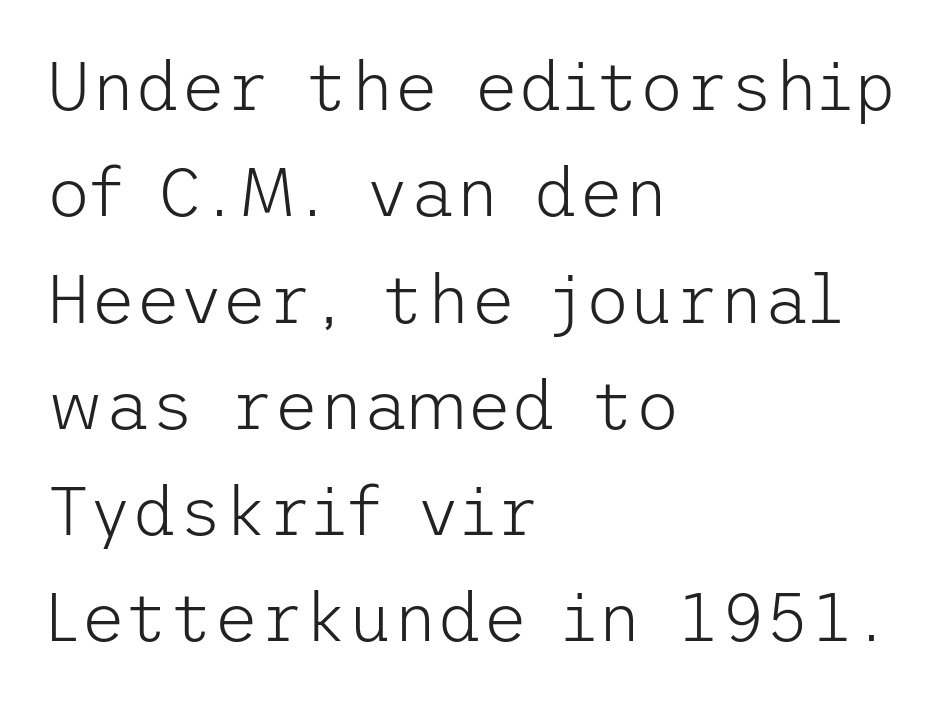
The image shows 69 px light sans-serif type, upright; set left-aligned, normal line spacing (1.54x), normal letter spacing, not underlined; low stroke contrast and a medium x-height.
